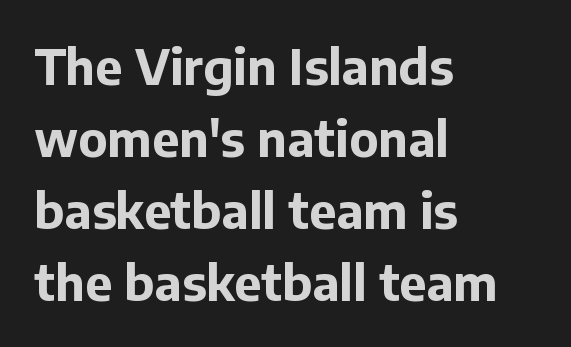
{"serif": "no", "italic": "no", "bold": "yes", "weight": "bold", "width": "normal", "stroke_contrast": "low", "x_height": "medium", "monospaced": "no", "underline": "no", "align": "left", "line_spacing": "normal", "line_spacing_ratio": 1.47, "letter_spacing": "normal", "letter_spacing_em": 0.0, "glyph_px": 49}
